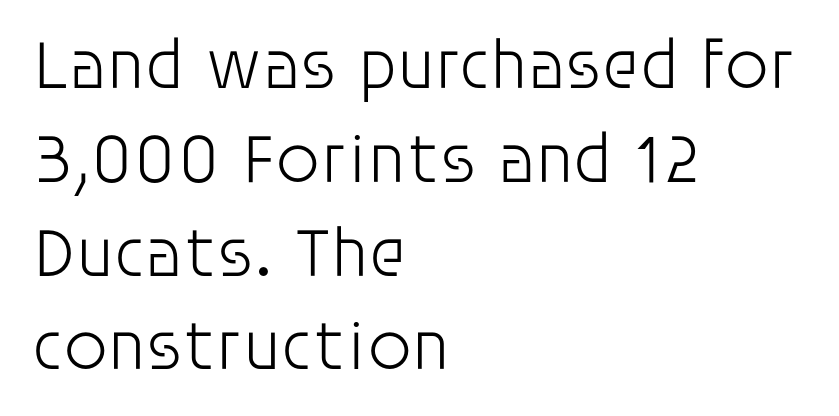
{"serif": "no", "italic": "no", "bold": "no", "weight": "light", "width": "normal", "stroke_contrast": "low", "x_height": "large", "monospaced": "no", "underline": "no", "align": "left", "line_spacing": "normal", "line_spacing_ratio": 1.34, "letter_spacing": "normal", "letter_spacing_em": 0.0, "glyph_px": 70}
